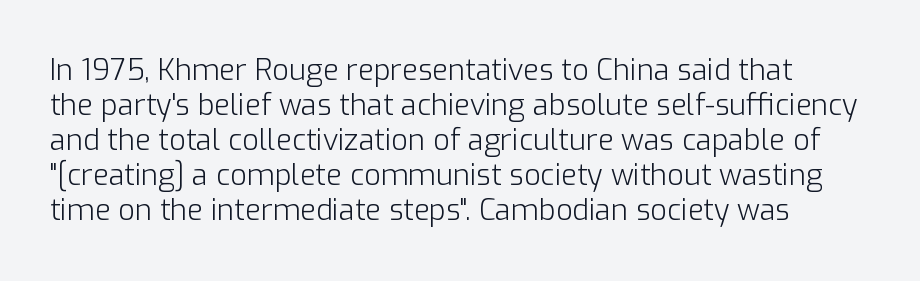
Ink coverage per letter is moderate at most. Beneath every word, the page is bare. The passage shown is typed in a proportional face where columns would drift. The glyphs in this specimen are sans serif. The font's upright variant was chosen for this text. Look at the tracking — it's just the regular setting, nothing added.
